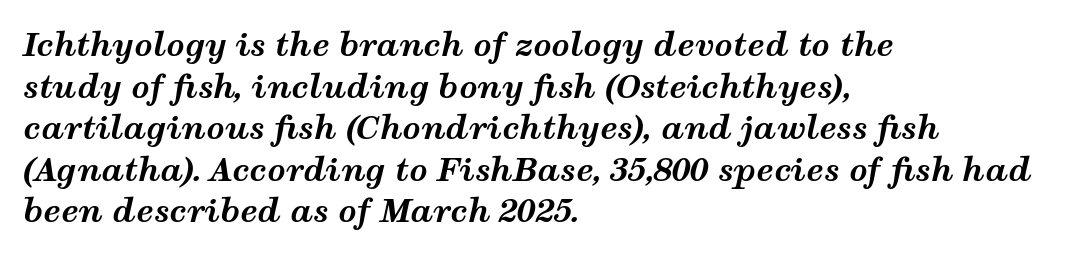
{"italic": "yes", "lean": "right", "slant_degrees": 12, "bold": "yes", "weight": "bold", "width": "wide", "stroke_contrast": "medium", "x_height": "medium", "monospaced": "no", "underline": "no", "align": "left", "line_spacing": "normal", "line_spacing_ratio": 1.3, "letter_spacing": "normal", "letter_spacing_em": 0.0, "glyph_px": 32}
